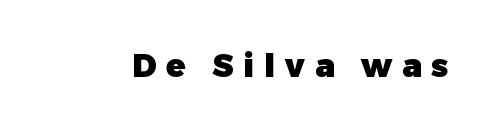
{"serif": "no", "italic": "no", "bold": "yes", "weight": "heavy", "width": "normal", "stroke_contrast": "low", "x_height": "medium", "monospaced": "no", "underline": "no", "letter_spacing": "wide", "letter_spacing_em": 0.31, "glyph_px": 32}
